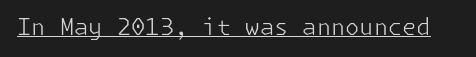
{"italic": "no", "bold": "no", "underline": "yes", "letter_spacing": "normal", "letter_spacing_em": 0.0, "glyph_px": 23}
